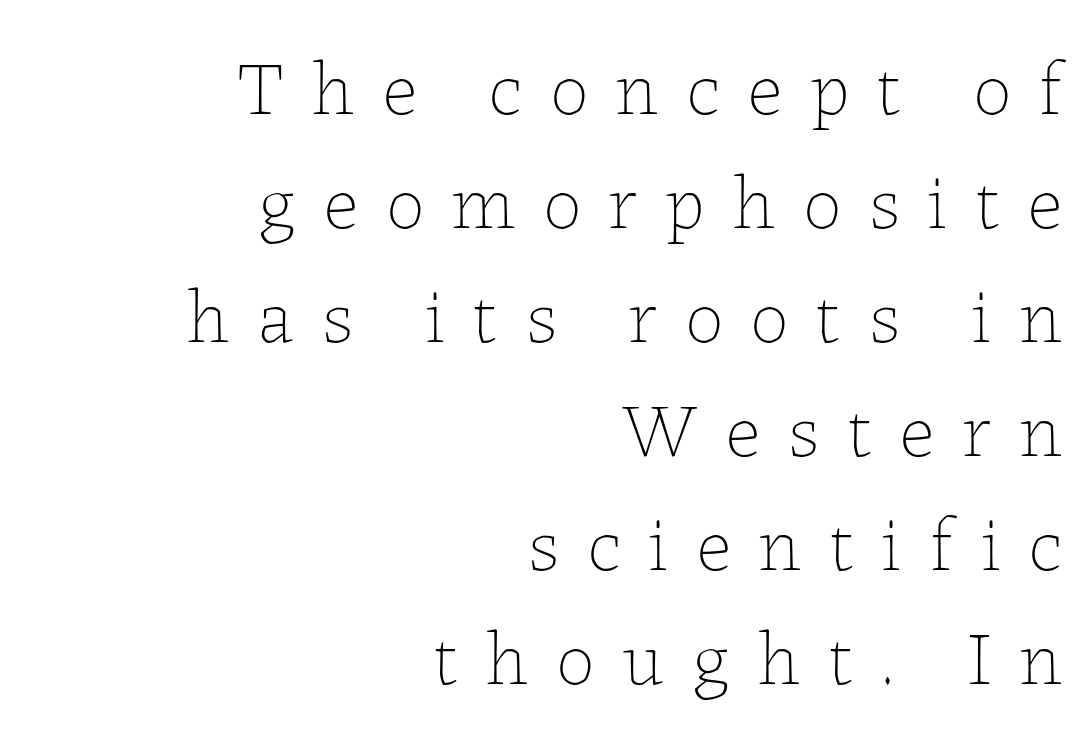
Unmarked baselines from the first word to the last. Short note: letters widely spaced. This is the regular roman posture of the typeface. Spacing verdict: proportional, widths tailored to each character. The leading is moderate, giving the passage an even texture. The paragraph has a hard right edge and a soft left edge.
